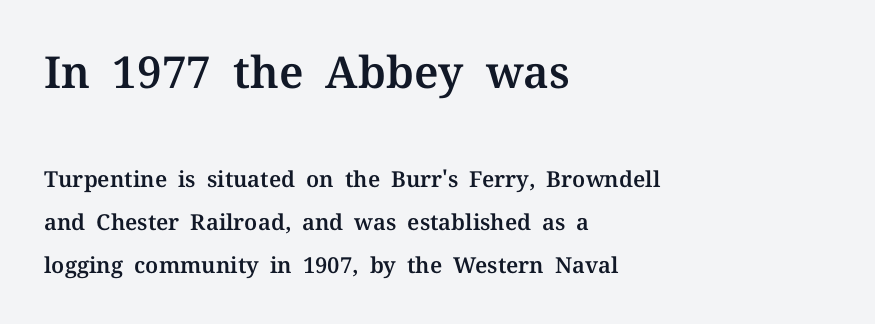
Q: Is the text italic (slanted)? A: No, it is upright.
Q: Is the typeface a serif or a sans-serif typeface? A: Serif.
Q: Is the text underlined? A: No.
Q: How is the paragraph aligned? A: Left-aligned.
Q: Is the spacing between letters normal or unusually wide? A: Normal.
Q: Is the spacing between lines tight, normal or loose? A: Loose.
Q: Which block of text is set in a larger size, the first (top) or the second (bottom)? A: The first (top) one.
Q: Width (condensed, normal, or wide)? A: Normal.
Q: Stroke contrast? A: Medium.
Q: x-height? A: Medium.
Q: Monospaced? A: No.
